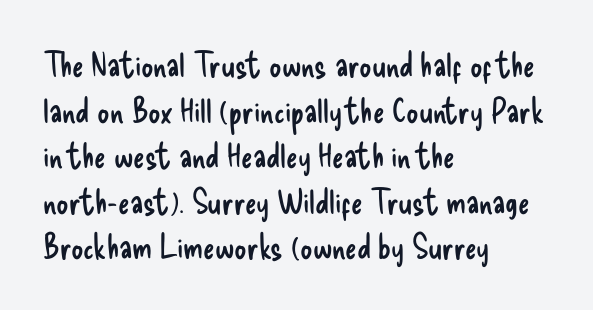
{"serif": "no", "italic": "no", "bold": "no", "weight": "regular", "width": "condensed", "stroke_contrast": "low", "x_height": "small", "monospaced": "no", "underline": "no", "align": "left", "line_spacing": "normal", "line_spacing_ratio": 1.34, "letter_spacing": "normal", "letter_spacing_em": 0.0, "glyph_px": 34}
